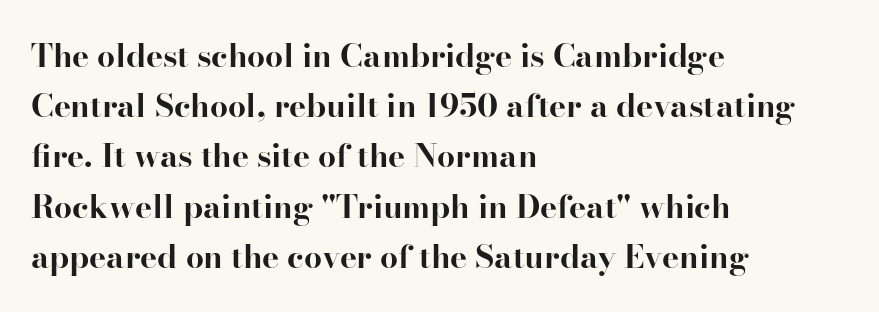
{"serif": "yes", "italic": "no", "bold": "yes", "weight": "bold", "width": "normal", "stroke_contrast": "high", "x_height": "small", "monospaced": "no", "underline": "no", "align": "left", "line_spacing": "normal", "line_spacing_ratio": 1.57, "letter_spacing": "normal", "letter_spacing_em": 0.0, "glyph_px": 32}
